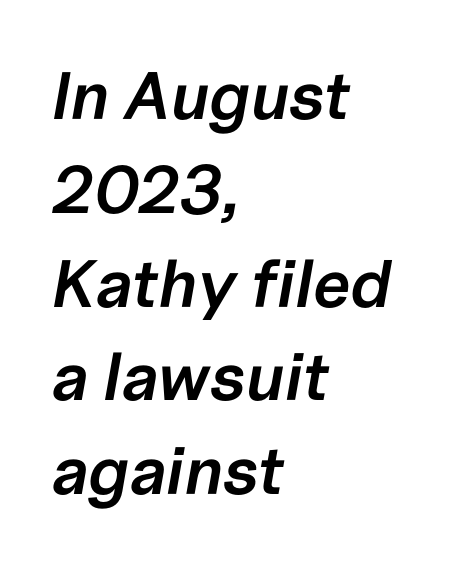
The image shows 67 px semibold type, italic (leaning right); set left-aligned, normal line spacing (1.4x), normal letter spacing, not underlined; low stroke contrast and a medium x-height.
